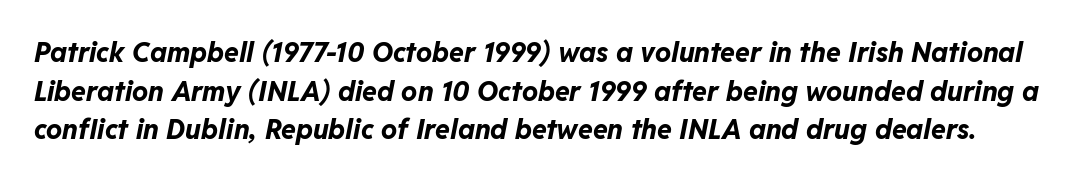
The image shows 27 px bold type, italic (leaning right); set normal line spacing (1.43x), normal letter spacing, not underlined.
